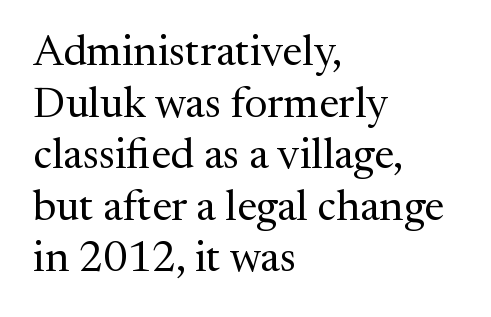
{"serif": "yes", "italic": "no", "bold": "no", "weight": "regular", "width": "normal", "stroke_contrast": "medium", "x_height": "medium", "monospaced": "no", "underline": "no", "align": "left", "line_spacing_ratio": 1.2, "letter_spacing": "normal", "letter_spacing_em": 0.0, "glyph_px": 43}
